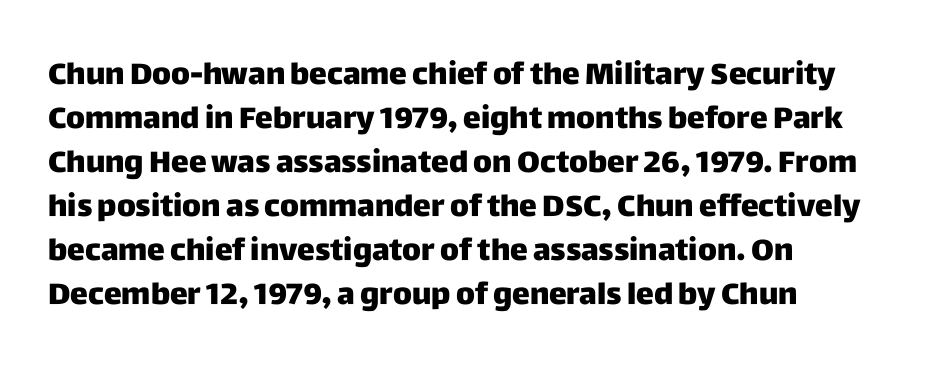
Q: Is the text bold? A: Yes.
Q: Is the text italic (slanted)? A: No, it is upright.
Q: Is the typeface a serif or a sans-serif typeface? A: Sans-serif.
Q: Is the text underlined? A: No.
Q: How is the paragraph aligned? A: Left-aligned.
Q: Is the spacing between letters normal or unusually wide? A: Normal.
Q: Is the spacing between lines tight, normal or loose? A: Normal.
Q: Width (condensed, normal, or wide)? A: Normal.
Q: Stroke contrast? A: Low.
Q: x-height? A: Large.
Q: Monospaced? A: No.
